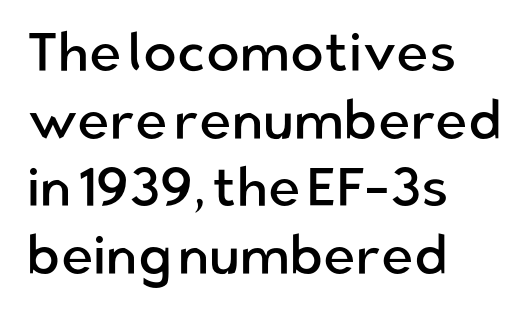
Varying glyph widths throughout — classic text-font behaviour. A bare baseline throughout the passage. Posture: vertical. Is this a heavy cut? Hardly; it is regular or lighter. The face used here is a sans, in the tradition of grotesques and geometrics.
